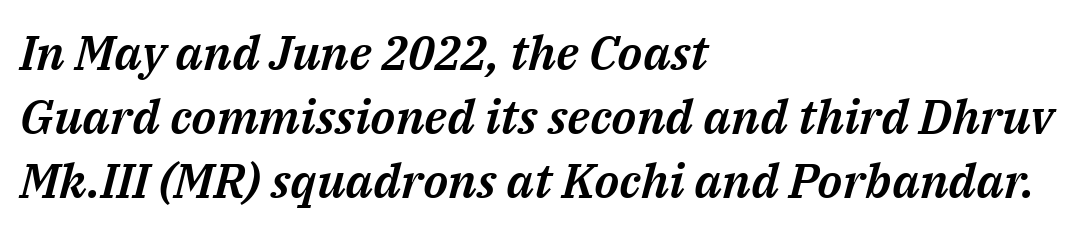
Line spacing here is normal. No extra tracking has been applied to these lines. Only glyphs here, with clear space below each row. A student would call this left alignment; a typographer would say flush left, rag right.
